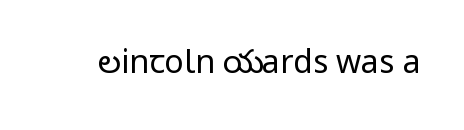
Q: Is the text bold? A: No.
Q: Is the text italic (slanted)? A: No, it is upright.
Q: Is the typeface a serif or a sans-serif typeface? A: Sans-serif.
Q: Is the text underlined? A: No.
Q: Is the spacing between letters normal or unusually wide? A: Normal.
Q: Width (condensed, normal, or wide)? A: Condensed.
Q: Stroke contrast? A: Low.
Q: x-height? A: Large.
Q: Monospaced? A: No.
